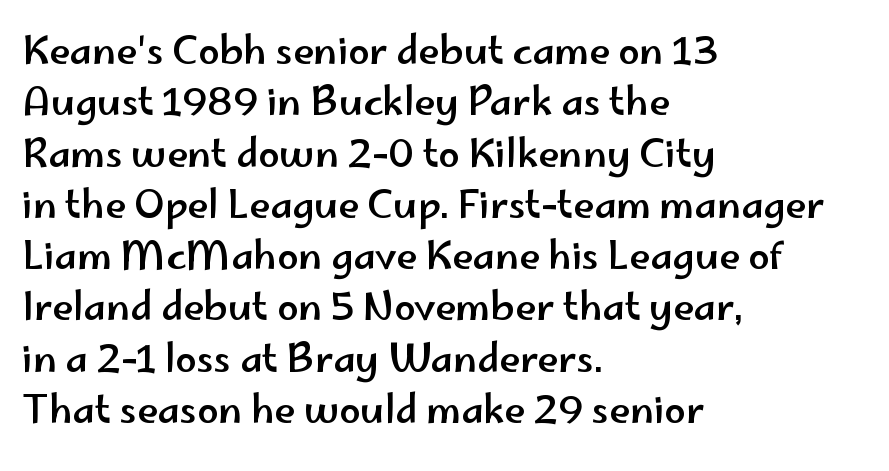
Q: Is the text italic (slanted)? A: No, it is upright.
Q: Is the typeface a serif or a sans-serif typeface? A: Sans-serif.
Q: Is the text underlined? A: No.
Q: How is the paragraph aligned? A: Left-aligned.
Q: Is the spacing between letters normal or unusually wide? A: Normal.
Q: Is the spacing between lines tight, normal or loose? A: Normal.
Q: Width (condensed, normal, or wide)? A: Wide.
Q: Stroke contrast? A: Low.
Q: x-height? A: Small.
Q: Monospaced? A: No.
